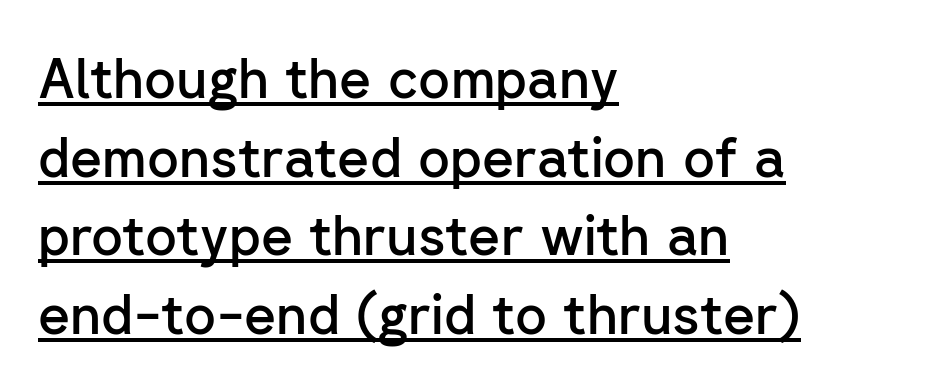
You could not count columns in this text — the font is proportionally spaced. Compared with undecorated copy, this sample adds a rule below the words. No italicization has been applied; the sample stays upright. Evenly set lines give the paragraph a standard silhouette. The typeface chosen for these lines omits serifs.
